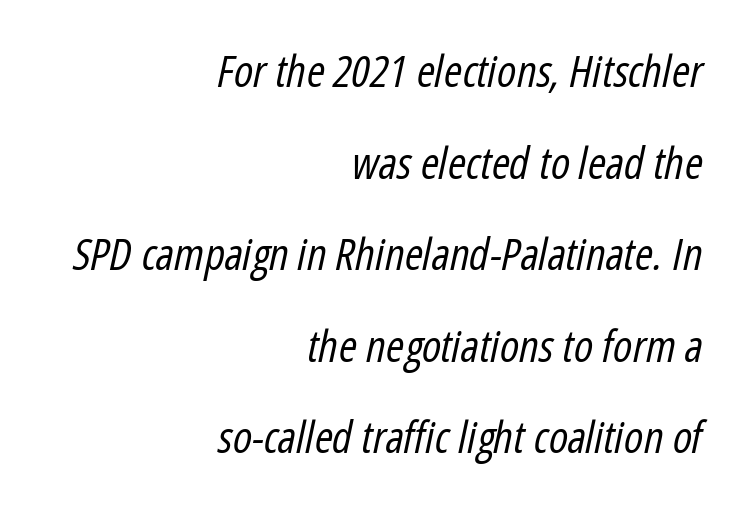
The image shows 44 px regular-weight, condensed type, italic (leaning right); set right-aligned, loose line spacing (2.08x), normal letter spacing, not underlined; low stroke contrast and a medium x-height.
